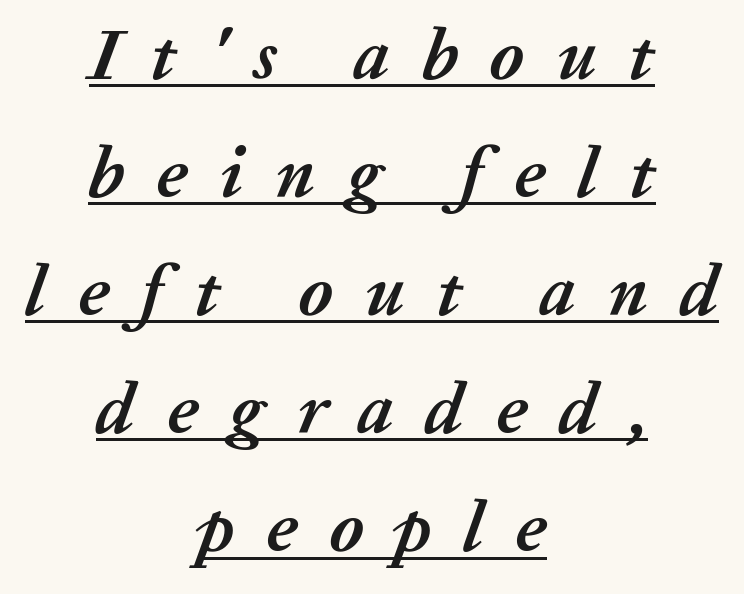
Q: Is the text bold? A: Yes.
Q: Is the text italic (slanted)? A: Yes, it leans right by about 20 degrees.
Q: Is the text underlined? A: Yes.
Q: How is the paragraph aligned? A: Centered.
Q: Is the spacing between letters normal or unusually wide? A: Unusually wide.
Q: Is the spacing between lines tight, normal or loose? A: Normal.
Q: Width (condensed, normal, or wide)? A: Normal.
Q: Stroke contrast? A: Medium.
Q: x-height? A: Medium.
Q: Monospaced? A: No.
